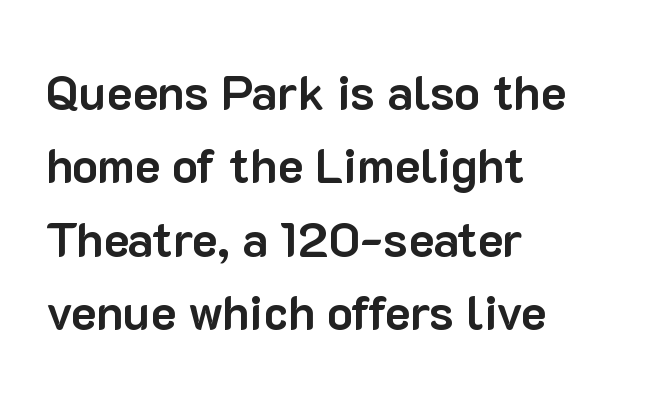
Q: Is the text bold? A: Yes.
Q: Is the text italic (slanted)? A: No, it is upright.
Q: Is the typeface a serif or a sans-serif typeface? A: Sans-serif.
Q: Is the text underlined? A: No.
Q: How is the paragraph aligned? A: Left-aligned.
Q: Is the spacing between letters normal or unusually wide? A: Normal.
Q: Is the spacing between lines tight, normal or loose? A: Normal.
Q: Width (condensed, normal, or wide)? A: Normal.
Q: Stroke contrast? A: Low.
Q: x-height? A: Medium.
Q: Monospaced? A: No.
